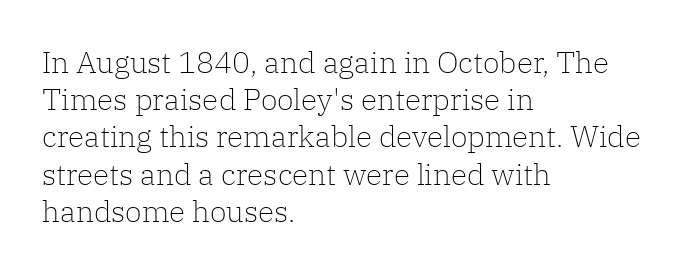
The designer went with a serif here, giving each stem small feet. The strip under each line holds only bare page. The face used here is proportionally spaced, like ordinary book or web type. The ragged edge is on the right, which tells us the setting is flush left. The passage shown is not bold in any degree.
